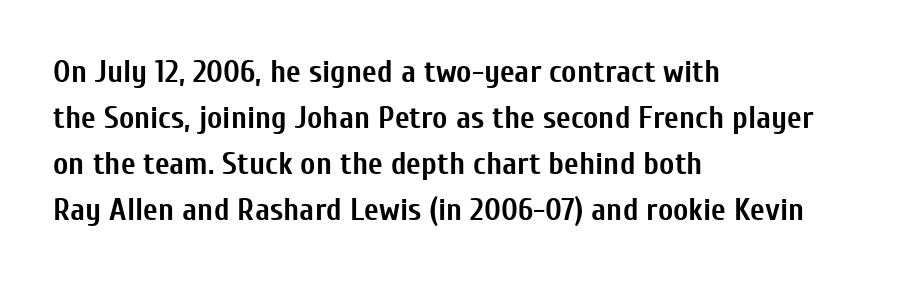
The image shows 32 px semibold, condensed sans-serif type, upright; set left-aligned, normal line spacing (1.44x), normal letter spacing, not underlined; low stroke contrast and a medium x-height.
